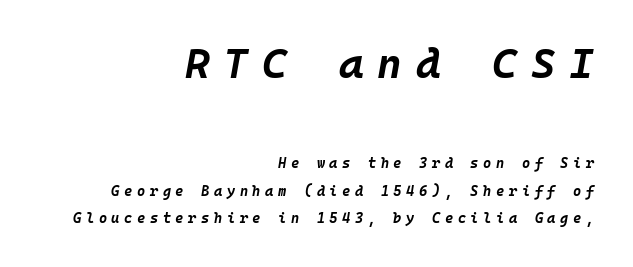
{"italic": "yes", "lean": "right", "slant_degrees": 10, "bold": "yes", "weight": "bold", "width": "normal", "stroke_contrast": "low", "x_height": "large", "monospaced": "yes", "underline": "no", "align": "right", "line_spacing": "loose", "line_spacing_ratio": 1.97, "letter_spacing": "wide", "letter_spacing_em": 0.33, "larger_block": "first", "size_ratio": 3.0, "glyph_px": 42}
